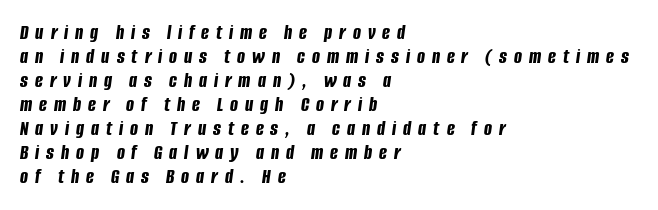
What weight is shown? A full bold with thick strokes. Letters rest on an invisible, unmarked baseline. The passage shown has open, widely tracked lettering throughout. The passage is arranged the way most books set body copy — flush left.
